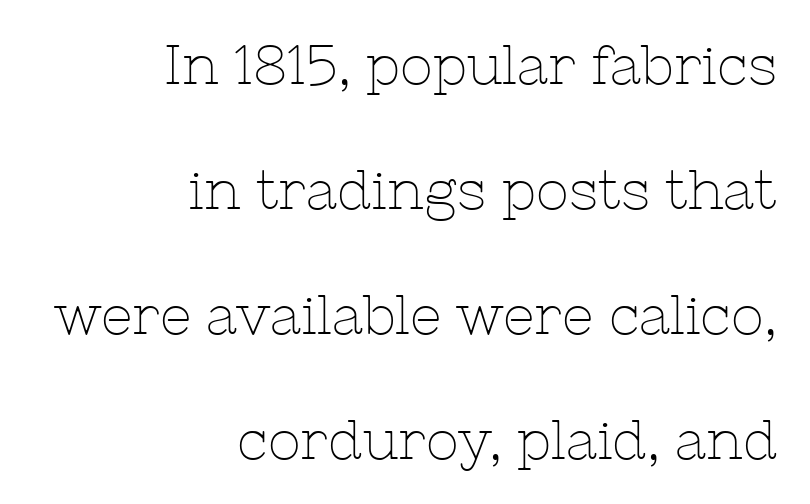
Looks like regular typesetting: each glyph gets only the width it needs. The paragraph has a hard right edge and a soft left edge. Every stem runs plumb, perpendicular to the baseline. This sample uses plain, unmodified letter spacing.
